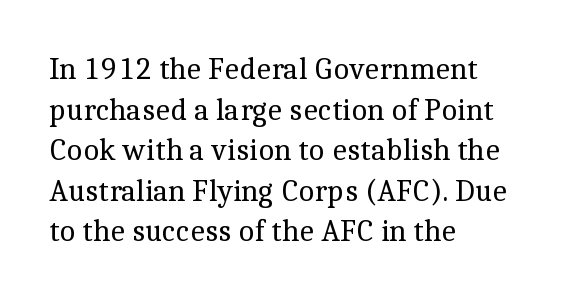
{"serif": "yes", "italic": "no", "bold": "no", "weight": "regular", "width": "normal", "x_height": "medium", "monospaced": "no", "underline": "no", "align": "left", "line_spacing": "normal", "line_spacing_ratio": 1.31, "letter_spacing": "normal", "letter_spacing_em": 0.0, "glyph_px": 31}
